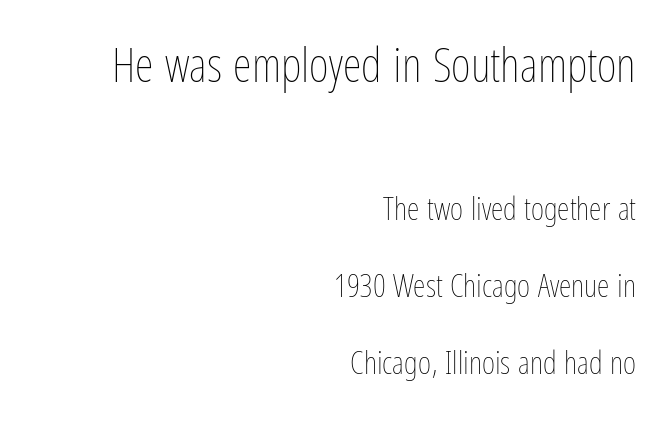
The face looks like a standard text weight, possibly lighter. In terms of leading, this rendering errs on the spacious side. The setting favours the right margin, as signatures and pull-quotes sometimes do. Any mark beneath the type? The region is blank. The passage shown has conventional tracking throughout.
